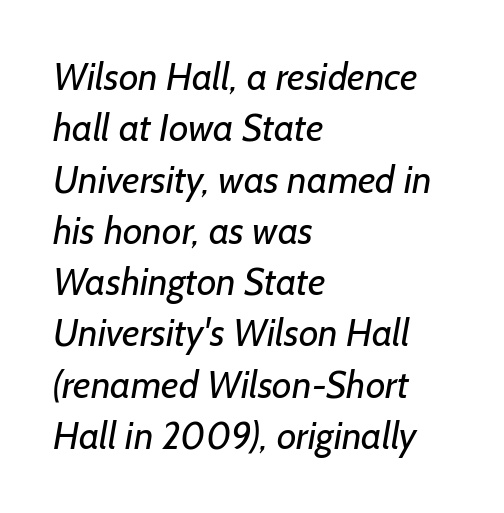
{"serif": "no", "bold": "no", "weight": "regular", "width": "normal", "stroke_contrast": "low", "x_height": "medium", "monospaced": "no", "underline": "no", "align": "left", "line_spacing": "normal", "line_spacing_ratio": 1.35, "letter_spacing": "normal", "letter_spacing_em": 0.0, "glyph_px": 38}
